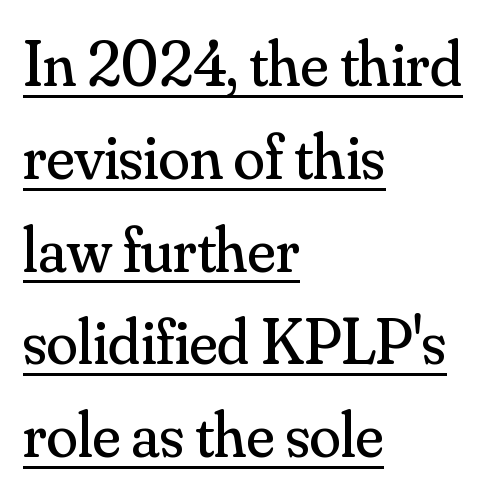
The image shows 64 px regular-weight serif type, upright; set left-aligned, normal line spacing (1.45x), normal letter spacing, underlined; medium stroke contrast and a small x-height.
